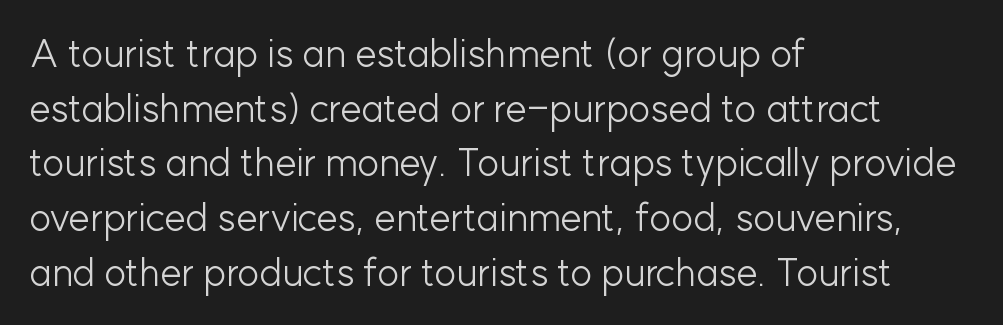
{"serif": "no", "italic": "no", "bold": "no", "weight": "light", "width": "normal", "stroke_contrast": "low", "x_height": "medium", "monospaced": "no", "underline": "no", "align": "left", "line_spacing": "normal", "line_spacing_ratio": 1.44, "letter_spacing": "normal", "letter_spacing_em": 0.0, "glyph_px": 38}
